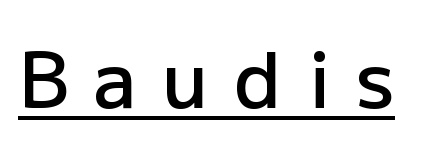
There is plenty of visible air inserted between adjacent glyphs. In terms of letterform style, serifs are entirely absent. Do the characters align in a grid? No, the font is proportional. This is the regular roman posture of the typeface. Does a line run under the words? Yes, clearly. These lines carry some extra weight — a demibold, not a full bold.
